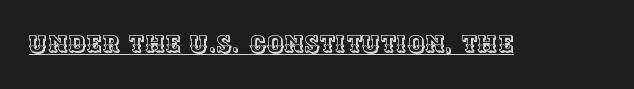
{"italic": "no", "underline": "yes", "letter_spacing": "normal", "letter_spacing_em": 0.0, "glyph_px": 24}
